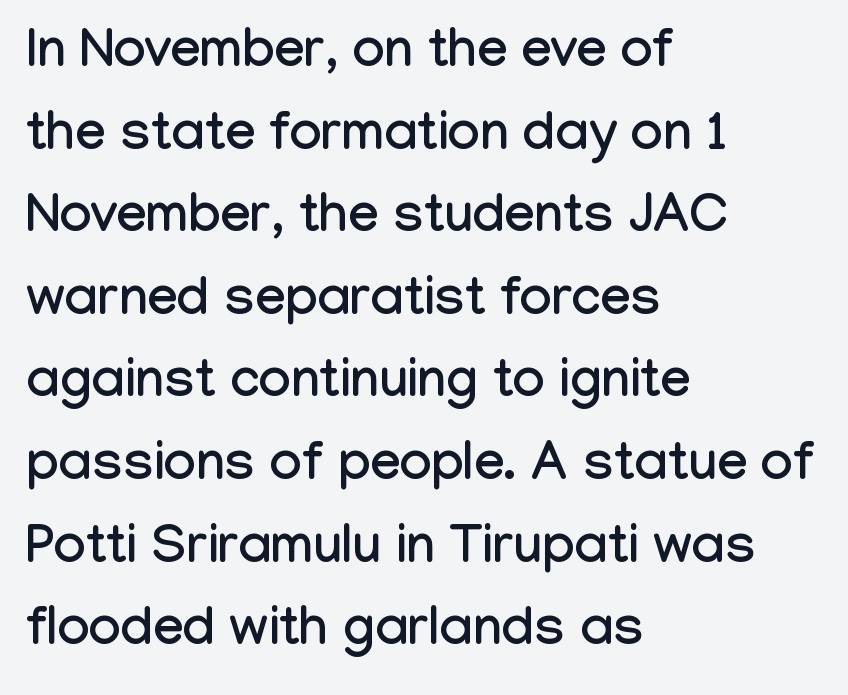
{"serif": "no", "italic": "no", "width": "condensed", "stroke_contrast": "low", "x_height": "medium", "monospaced": "no", "underline": "no", "align": "left", "line_spacing": "normal", "line_spacing_ratio": 1.53, "letter_spacing": "normal", "letter_spacing_em": 0.0, "glyph_px": 54}
